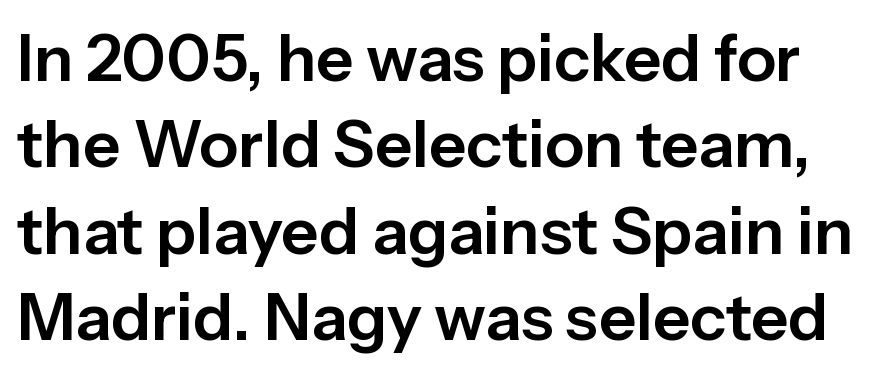
The gaps between neighbouring characters are ordinary and unremarkable. Any mark beneath the type? The region is blank. The leading is moderate, giving the passage an even texture. Proportional: the letters do not fall into vertical columns. When letters stand straight like this, we call the style roman or upright. Typographically, this falls in the sans-serif category.
